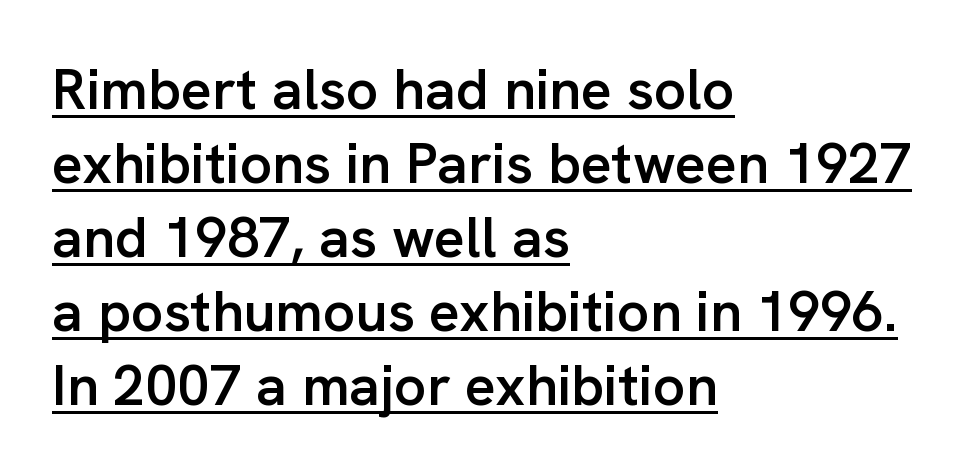
Q: Is the text bold? A: Semi-bold.
Q: Is the text italic (slanted)? A: No, it is upright.
Q: Is the typeface a serif or a sans-serif typeface? A: Sans-serif.
Q: Is the text underlined? A: Yes.
Q: How is the paragraph aligned? A: Left-aligned.
Q: Is the spacing between letters normal or unusually wide? A: Normal.
Q: Is the spacing between lines tight, normal or loose? A: Normal.
Q: Width (condensed, normal, or wide)? A: Normal.
Q: Stroke contrast? A: Low.
Q: x-height? A: Medium.
Q: Monospaced? A: No.
